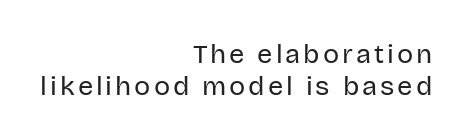
The image shows 27 px text type, upright; set right-aligned, line spacing 1.18x, not underlined.
